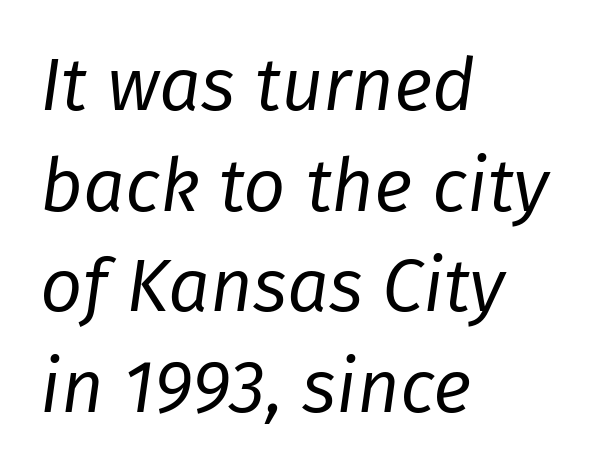
The image shows 74 px regular-weight type, italic (leaning right); set left-aligned, normal line spacing (1.36x), normal letter spacing, not underlined; low stroke contrast and a medium x-height.
